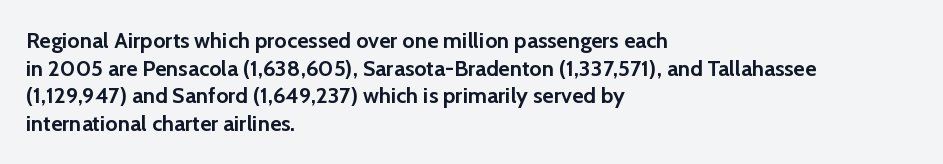
The image shows 22 px bold type, upright; set left-aligned, normal line spacing (1.26x), normal letter spacing, not underlined.
